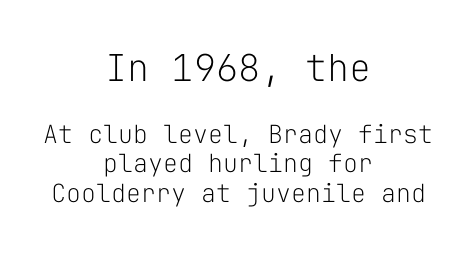
Q: Is the text bold? A: No.
Q: Is the text italic (slanted)? A: No, it is upright.
Q: Is the typeface a serif or a sans-serif typeface? A: Sans-serif.
Q: Is the text underlined? A: No.
Q: How is the paragraph aligned? A: Centered.
Q: Is the spacing between letters normal or unusually wide? A: Normal.
Q: Which block of text is set in a larger size, the first (top) or the second (bottom)? A: The first (top) one.
Q: Width (condensed, normal, or wide)? A: Normal.
Q: Stroke contrast? A: Low.
Q: x-height? A: Medium.
Q: Monospaced? A: Yes.
